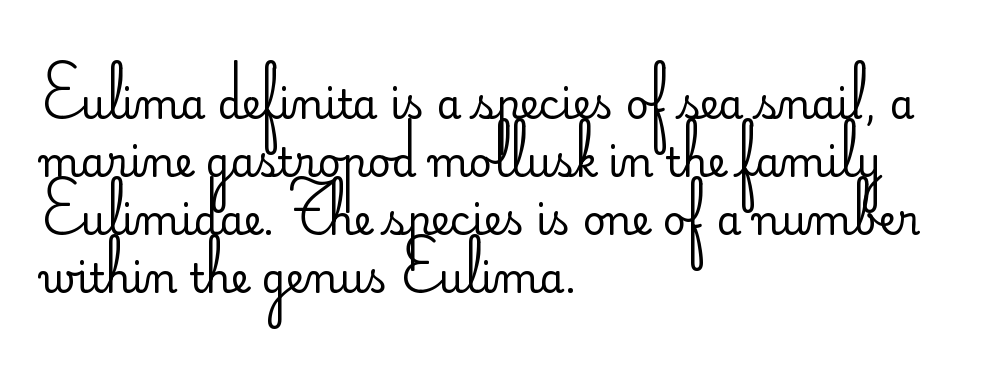
Q: Is the text bold? A: No.
Q: Is the text italic (slanted)? A: No, it is upright.
Q: Is the typeface a serif or a sans-serif typeface? A: Sans-serif.
Q: Is the text underlined? A: No.
Q: How is the paragraph aligned? A: Left-aligned.
Q: Is the spacing between letters normal or unusually wide? A: Normal.
Q: Is the spacing between lines tight, normal or loose? A: Normal.
Q: Width (condensed, normal, or wide)? A: Normal.
Q: Stroke contrast? A: Low.
Q: x-height? A: Small.
Q: Monospaced? A: No.
